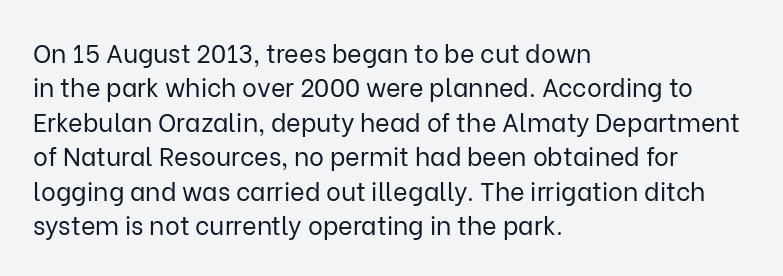
Spacing between characters is what you'd get straight out of the box. The passage shown is not underscored anywhere. The lines in this sample share a left origin and differ only in where they stop. The lines sit at an ordinary, default distance from one another. Is the type heavy? It reads as light-to-regular instead.
